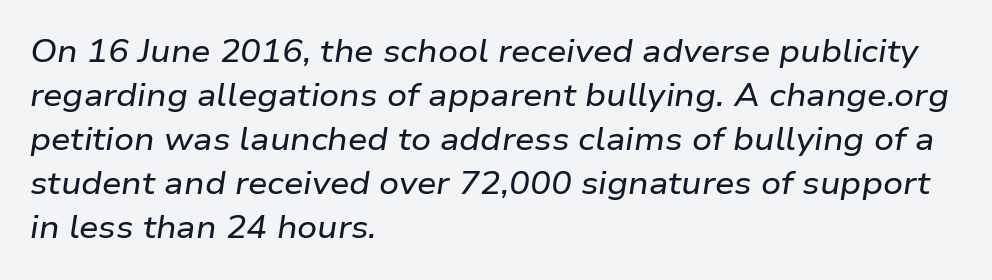
The image shows 31 px wide type, italic (leaning right); set left-aligned, normal line spacing (1.42x), normal letter spacing, not underlined; low stroke contrast and a medium x-height.
